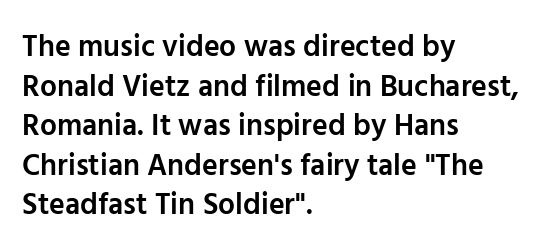
The image shows 30 px semibold sans-serif type, upright; set left-aligned, normal line spacing (1.32x), normal letter spacing, not underlined; low stroke contrast and a medium x-height.
